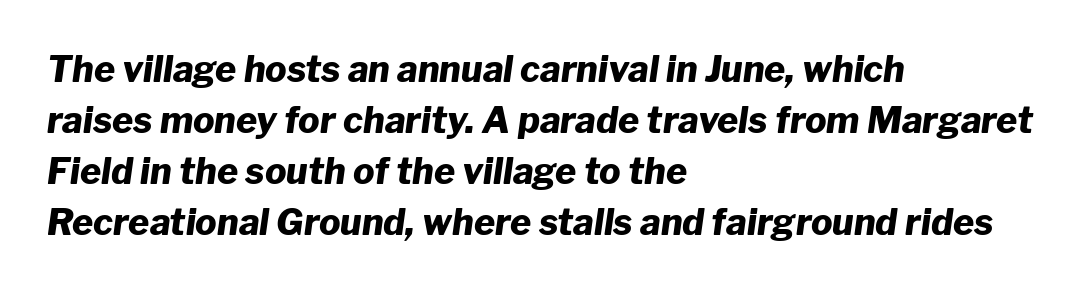
Q: Is the text bold? A: Yes.
Q: Is the text italic (slanted)? A: Yes, it leans right by about 8 degrees.
Q: Is the text underlined? A: No.
Q: How is the paragraph aligned? A: Left-aligned.
Q: Is the spacing between letters normal or unusually wide? A: Normal.
Q: Is the spacing between lines tight, normal or loose? A: Normal.
Q: Width (condensed, normal, or wide)? A: Normal.
Q: Stroke contrast? A: Low.
Q: x-height? A: Medium.
Q: Monospaced? A: No.
